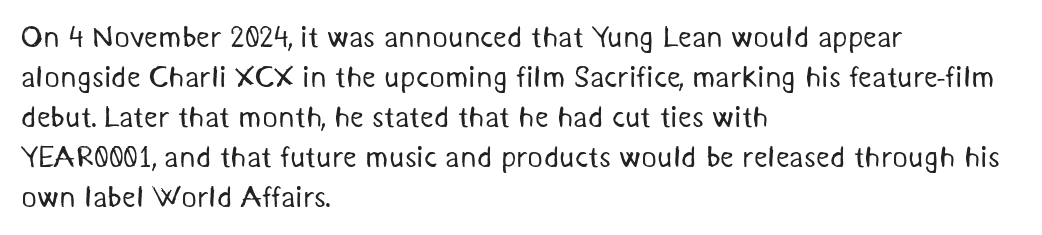
{"serif": "no", "bold": "no", "weight": "regular", "width": "normal", "stroke_contrast": "medium", "x_height": "medium", "monospaced": "no", "underline": "no", "align": "left", "line_spacing": "normal", "line_spacing_ratio": 1.33, "letter_spacing": "normal", "letter_spacing_em": 0.0, "glyph_px": 30}
